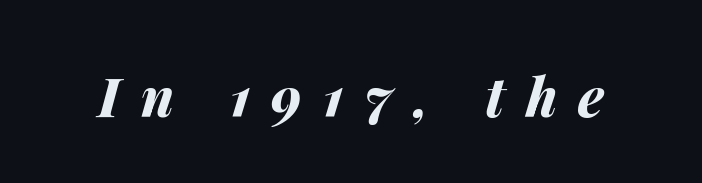
Q: Is the text bold? A: Yes.
Q: Is the text italic (slanted)? A: Yes, it leans right by about 14 degrees.
Q: Is the text underlined? A: No.
Q: Is the spacing between letters normal or unusually wide? A: Unusually wide.
Q: Width (condensed, normal, or wide)? A: Normal.
Q: Stroke contrast? A: Medium.
Q: x-height? A: Medium.
Q: Monospaced? A: No.
